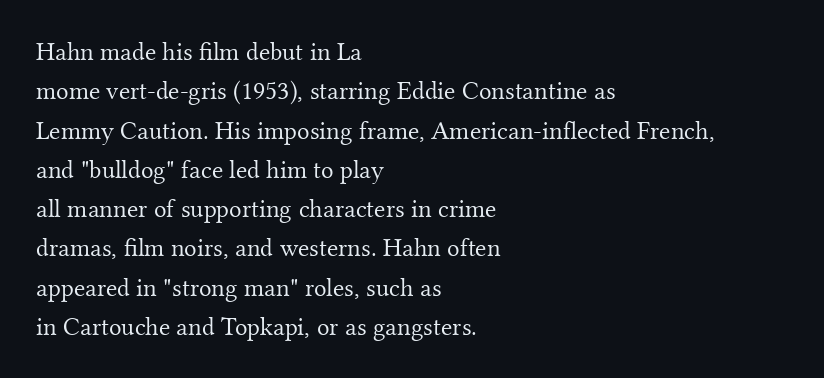
A typesetter would mark this as roman, not italic. Does the leading feel generous? No, just average. The typesetter chose a ragged-right arrangement here. The gaps between neighbouring characters are ordinary and unremarkable. Is this a heavy cut? Hardly; it is regular or lighter. The space directly below the letters is spotless.
